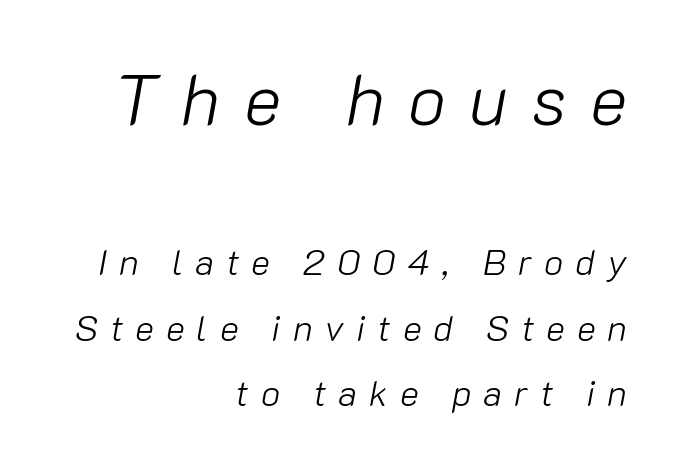
The image shows 71 px light type, italic (leaning right); set right-aligned, line spacing 1.83x, unusually wide letter spacing (+0.33 em), not underlined; the first (top) block is 1.97x larger; low stroke contrast and a medium x-height.
